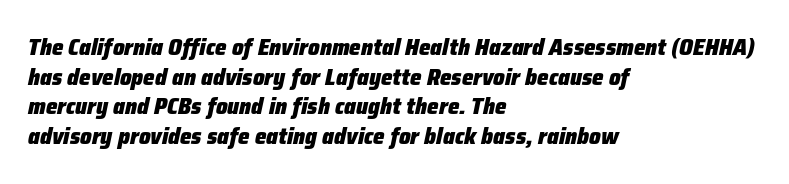
Q: Is the text bold? A: Yes.
Q: Is the text italic (slanted)? A: Yes, it leans right by about 12 degrees.
Q: Is the text underlined? A: No.
Q: How is the paragraph aligned? A: Left-aligned.
Q: Is the spacing between letters normal or unusually wide? A: Normal.
Q: Is the spacing between lines tight, normal or loose? A: Normal.
